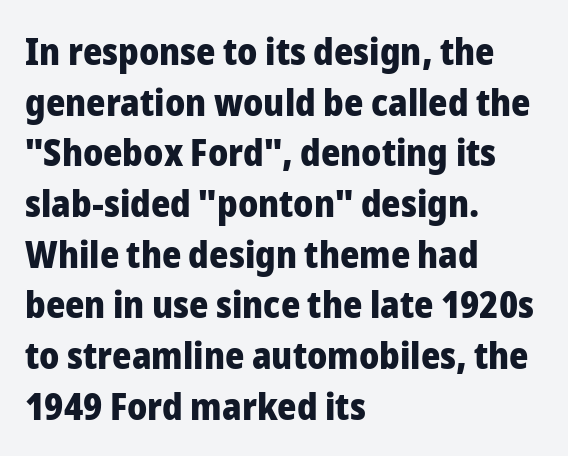
Quick note: interline space is typical. The line texture is even and compact thanks to regular tracking. Notice how the stems are strictly vertical — no italics here. These lines carry a lot of weight — the face is fully bold. Alignment: flush left.
